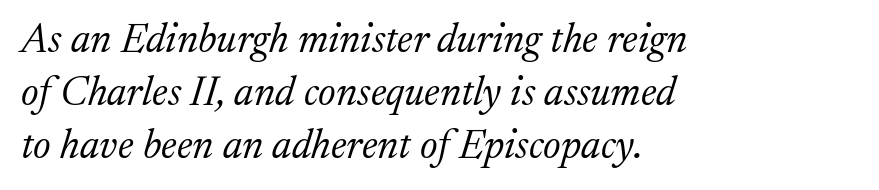
Q: Is the text bold? A: No.
Q: Is the text italic (slanted)? A: Yes, it leans right by about 17 degrees.
Q: Is the typeface a serif or a sans-serif typeface? A: Serif.
Q: Is the text underlined? A: No.
Q: How is the paragraph aligned? A: Left-aligned.
Q: Is the spacing between letters normal or unusually wide? A: Normal.
Q: Is the spacing between lines tight, normal or loose? A: Normal.
Q: Width (condensed, normal, or wide)? A: Normal.
Q: Stroke contrast? A: Medium.
Q: x-height? A: Medium.
Q: Monospaced? A: No.
